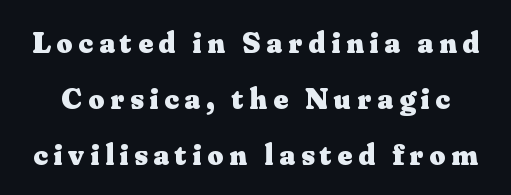
{"serif": "yes", "italic": "no", "bold": "yes", "weight": "heavy", "width": "normal", "stroke_contrast": "medium", "x_height": "small", "monospaced": "no", "underline": "no", "line_spacing_ratio": 1.8, "glyph_px": 31}
